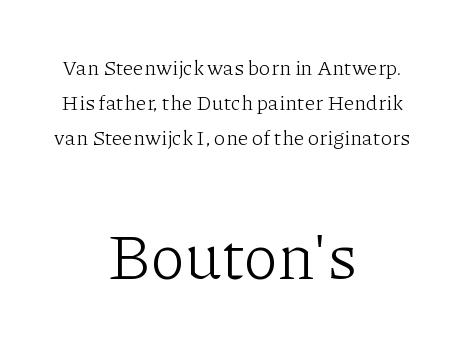
Q: Is the text bold? A: No.
Q: Is the text italic (slanted)? A: No, it is upright.
Q: Is the typeface a serif or a sans-serif typeface? A: Serif.
Q: Is the text underlined? A: No.
Q: How is the paragraph aligned? A: Centered.
Q: Is the spacing between letters normal or unusually wide? A: Normal.
Q: Is the spacing between lines tight, normal or loose? A: Normal.
Q: Which block of text is set in a larger size, the first (top) or the second (bottom)? A: The second (bottom) one.
Q: Width (condensed, normal, or wide)? A: Normal.
Q: Stroke contrast? A: Low.
Q: x-height? A: Medium.
Q: Monospaced? A: No.
